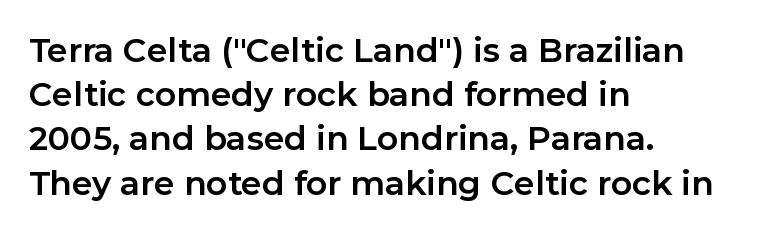
A dark, heavy texture on the line: the type is bold. Do the characters align in a grid? No, the font is proportional. Characters follow at the spacing the type designer built in. The type sits square on the baseline with zero lean. Clear beneath every line of the passage. The rendering anchors every line to the left-hand side.
